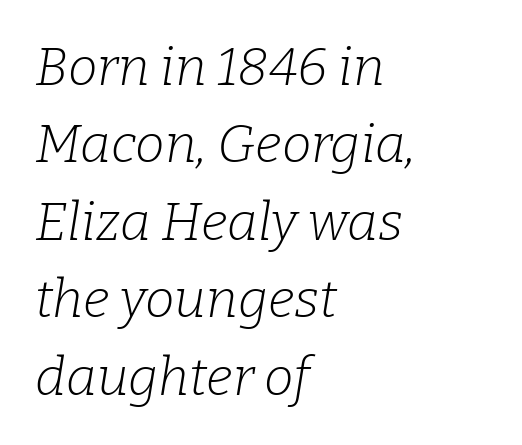
{"serif": "yes", "italic": "yes", "lean": "right", "slant_degrees": 9, "bold": "no", "weight": "light", "width": "normal", "stroke_contrast": "low", "x_height": "medium", "monospaced": "no", "underline": "no", "align": "left", "line_spacing": "normal", "line_spacing_ratio": 1.46, "letter_spacing": "normal", "letter_spacing_em": 0.0, "glyph_px": 53}
